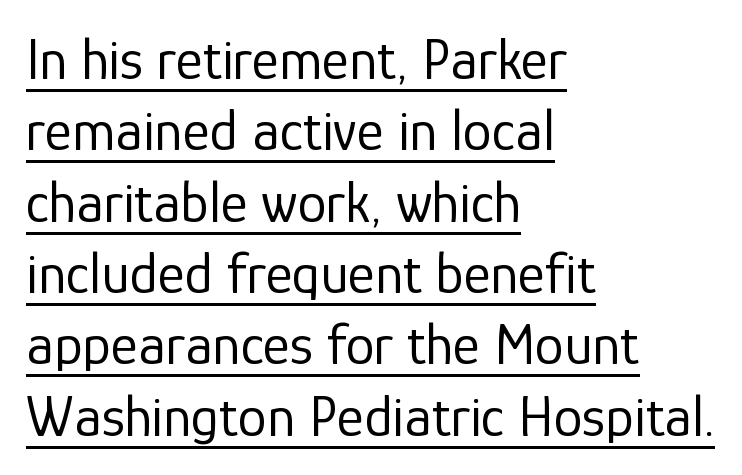
The image shows 58 px regular-weight sans-serif type, upright; set left-aligned, line spacing 1.23x, normal letter spacing, underlined; low stroke contrast and a medium x-height.
